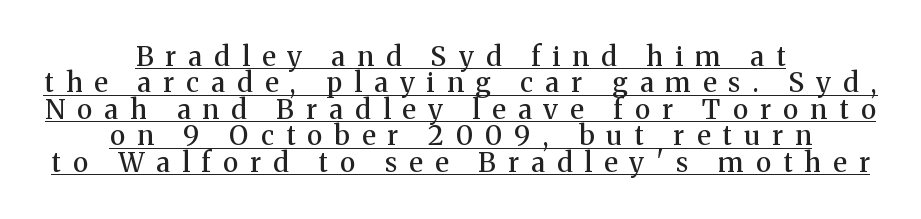
Underline: present. A semibold gives these letters moderate extra thickness, short of bold. The paragraph has two soft edges and a firm central axis. Characters remain perfectly vertical along every line. Display-style spreading of the glyphs; the letterfit is very open. Rows of type sit shoulder to shoulder in the vertical direction.
